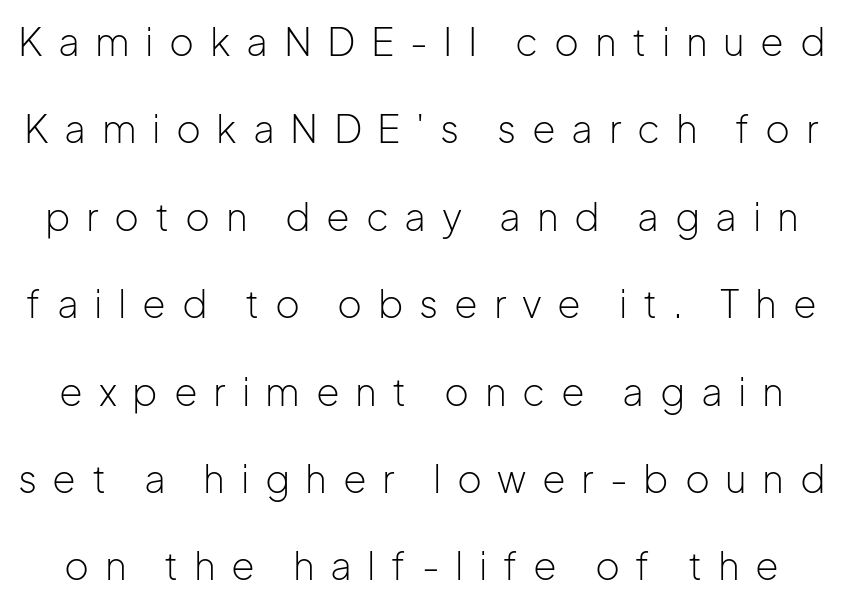
Q: Is the text bold? A: No.
Q: Is the text italic (slanted)? A: No, it is upright.
Q: Is the typeface a serif or a sans-serif typeface? A: Sans-serif.
Q: Is the text underlined? A: No.
Q: Is the spacing between letters normal or unusually wide? A: Unusually wide.
Q: Is the spacing between lines tight, normal or loose? A: Loose.
Q: Width (condensed, normal, or wide)? A: Normal.
Q: Stroke contrast? A: Low.
Q: x-height? A: Medium.
Q: Monospaced? A: No.
